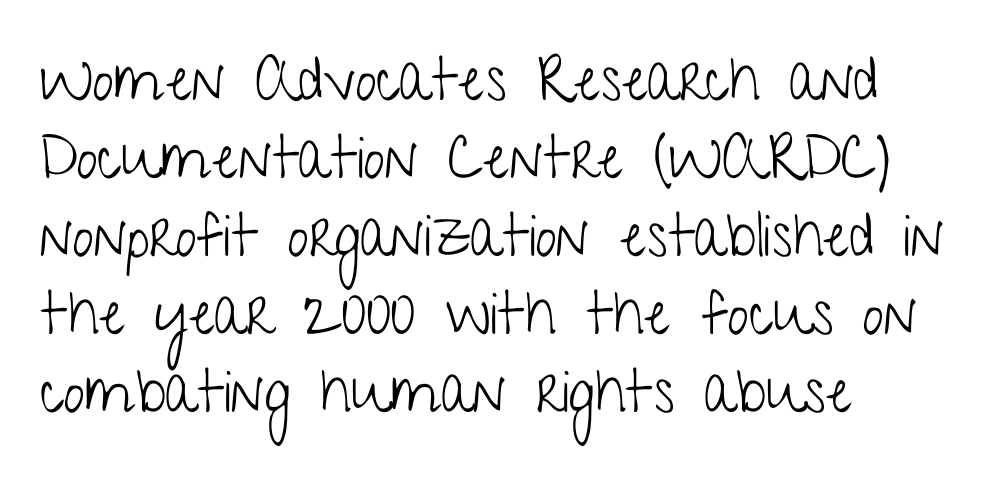
Q: Is the text bold? A: No.
Q: Is the text italic (slanted)? A: No, it is upright.
Q: Is the typeface a serif or a sans-serif typeface? A: Sans-serif.
Q: Is the text underlined? A: No.
Q: How is the paragraph aligned? A: Left-aligned.
Q: Is the spacing between letters normal or unusually wide? A: Normal.
Q: Is the spacing between lines tight, normal or loose? A: Normal.
Q: Width (condensed, normal, or wide)? A: Condensed.
Q: Stroke contrast? A: Low.
Q: x-height? A: Medium.
Q: Monospaced? A: No.
